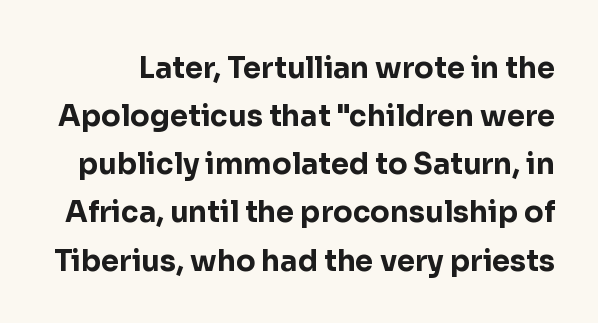
{"serif": "no", "italic": "no", "bold": "yes", "weight": "bold", "width": "normal", "stroke_contrast": "low", "x_height": "medium", "monospaced": "no", "underline": "no", "line_spacing": "normal", "line_spacing_ratio": 1.66, "letter_spacing": "normal", "letter_spacing_em": 0.0, "glyph_px": 29}
